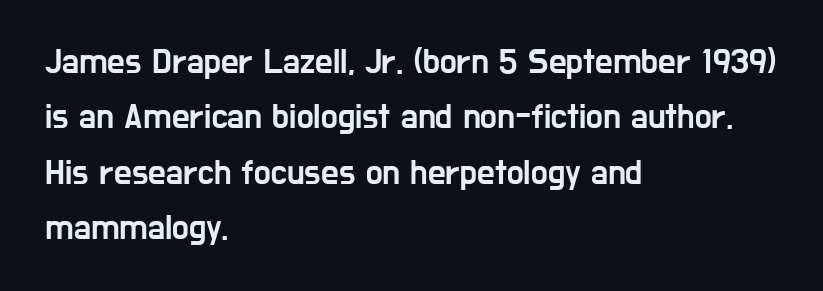
Q: Is the text italic (slanted)? A: No, it is upright.
Q: Is the typeface a serif or a sans-serif typeface? A: Sans-serif.
Q: Is the text underlined? A: No.
Q: How is the paragraph aligned? A: Left-aligned.
Q: Is the spacing between letters normal or unusually wide? A: Normal.
Q: Is the spacing between lines tight, normal or loose? A: Normal.
Q: Width (condensed, normal, or wide)? A: Condensed.
Q: Stroke contrast? A: Low.
Q: x-height? A: Medium.
Q: Monospaced? A: No.
